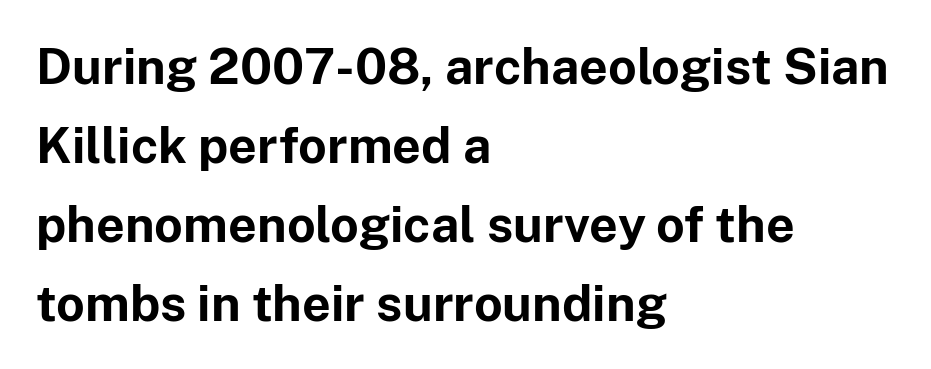
Strong, thick strokes mark this as bold type. This rendering uses left alignment, leaving the right contour irregular. Interline gaps are of average width in this sample. Glance below the letters and you will spot only blank space. The face used here is proportionally spaced, like ordinary book or web type. Standard letterfit; no display-style spreading of the glyphs.
